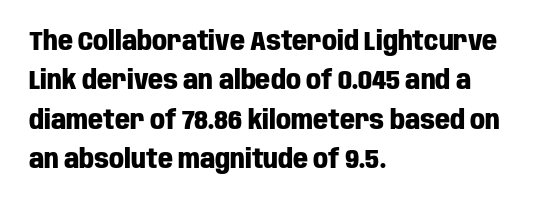
The image shows 26 px bold type, upright; set left-aligned, normal line spacing (1.51x), normal letter spacing, not underlined.
